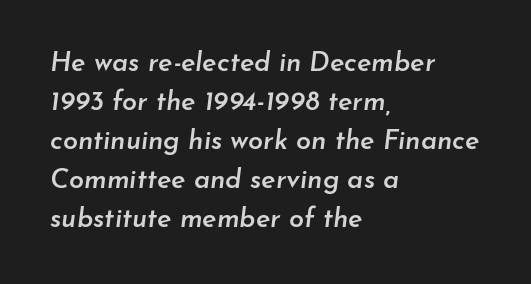
{"italic": "yes", "lean": "right", "slant_degrees": 7, "bold": "semi", "underline": "no", "align": "left", "line_spacing": "normal", "line_spacing_ratio": 1.44, "letter_spacing": "normal", "letter_spacing_em": 0.0, "glyph_px": 27}
